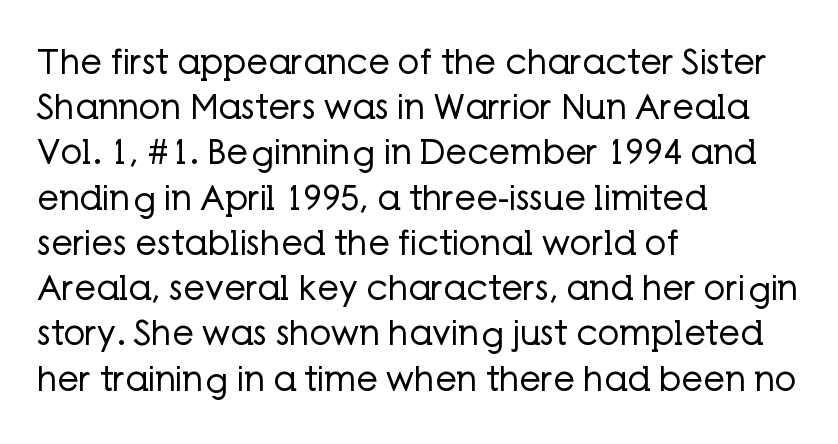
{"serif": "no", "italic": "no", "bold": "no", "weight": "regular", "width": "normal", "stroke_contrast": "low", "x_height": "medium", "monospaced": "no", "underline": "no", "align": "left", "line_spacing": "normal", "line_spacing_ratio": 1.33, "letter_spacing": "normal", "letter_spacing_em": 0.0, "glyph_px": 34}
